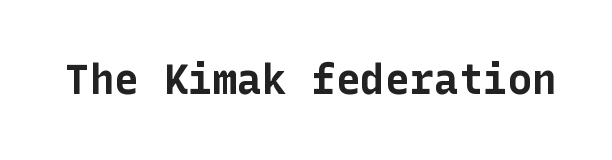
Q: Is the text bold? A: Yes.
Q: Is the text italic (slanted)? A: No, it is upright.
Q: Is the typeface a serif or a sans-serif typeface? A: Sans-serif.
Q: Is the text underlined? A: No.
Q: Is the spacing between letters normal or unusually wide? A: Normal.
Q: Width (condensed, normal, or wide)? A: Normal.
Q: Stroke contrast? A: Low.
Q: x-height? A: Medium.
